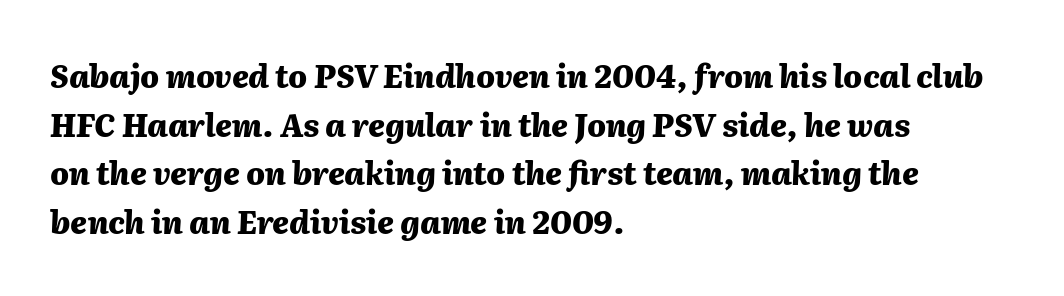
The image shows 31 px heavy type, italic (leaning right); set left-aligned, normal line spacing (1.57x), normal letter spacing, not underlined; medium stroke contrast and a medium x-height.
